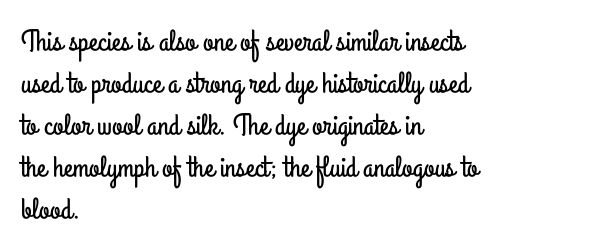
{"serif": "no", "italic": "no", "width": "condensed", "stroke_contrast": "low", "x_height": "small", "monospaced": "no", "underline": "no", "align": "left", "line_spacing": "normal", "line_spacing_ratio": 1.4, "letter_spacing": "normal", "letter_spacing_em": 0.0, "glyph_px": 30}
